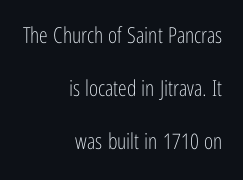
Students, observe: this is what heavily led, spacious text looks like. Each row of text sits above clean, open space. This sample uses an upright cut, with every glyph sitting square on the baseline. No extra tracking has been applied to these lines. Is this a heavy cut? Hardly; it is regular or lighter.
